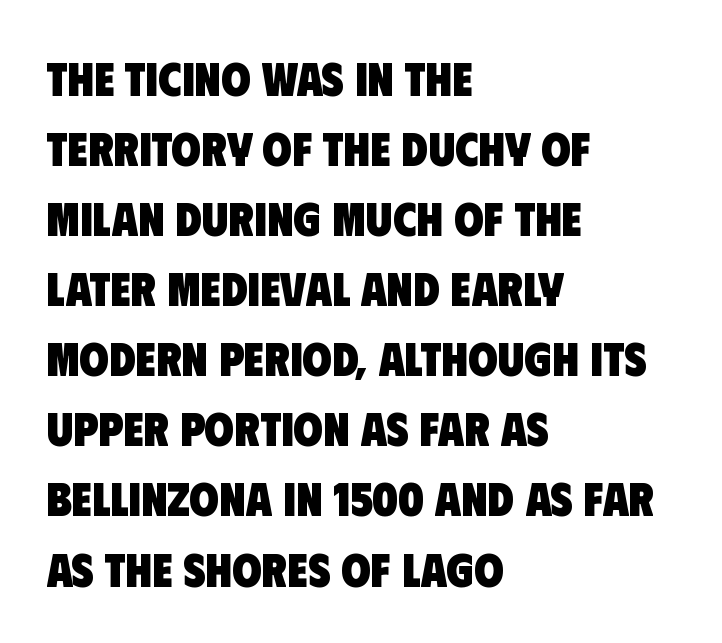
The image shows 48 px heavy, condensed sans-serif type; set left-aligned, normal line spacing (1.46x), normal letter spacing, not underlined; low stroke contrast and a large x-height.
